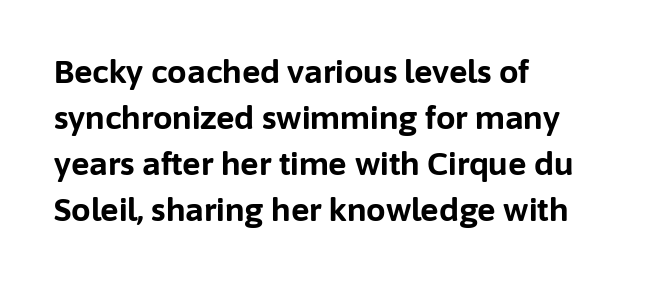
{"serif": "no", "italic": "no", "bold": "yes", "weight": "bold", "width": "normal", "stroke_contrast": "low", "x_height": "medium", "monospaced": "no", "underline": "no", "align": "left", "line_spacing": "normal", "line_spacing_ratio": 1.48, "letter_spacing": "normal", "letter_spacing_em": 0.0, "glyph_px": 31}
